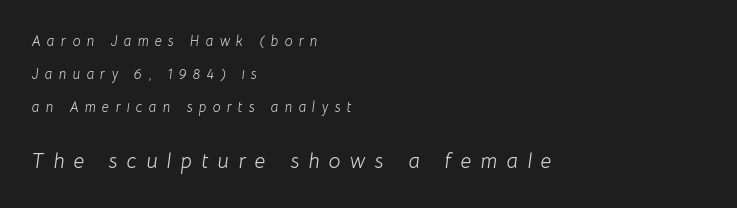
Q: Is the text bold? A: No.
Q: Is the text italic (slanted)? A: Yes, it leans right by about 8 degrees.
Q: Is the text underlined? A: No.
Q: How is the paragraph aligned? A: Left-aligned.
Q: Is the spacing between letters normal or unusually wide? A: Unusually wide.
Q: Is the spacing between lines tight, normal or loose? A: Loose.
Q: Which block of text is set in a larger size, the first (top) or the second (bottom)? A: The second (bottom) one.
